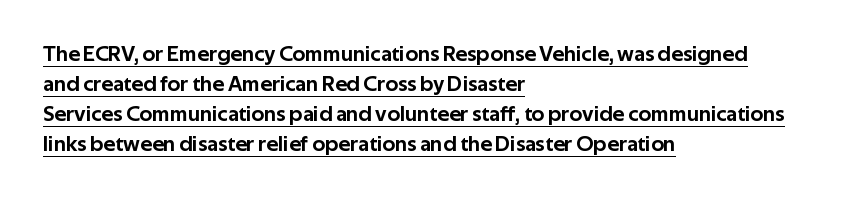
Q: Is the text italic (slanted)? A: No, it is upright.
Q: Is the text underlined? A: Yes.
Q: How is the paragraph aligned? A: Left-aligned.
Q: Is the spacing between letters normal or unusually wide? A: Normal.
Q: Is the spacing between lines tight, normal or loose? A: Normal.
